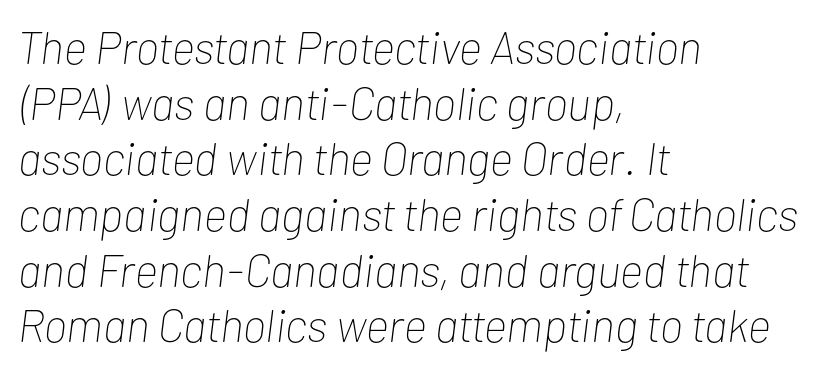
{"italic": "yes", "lean": "right", "slant_degrees": 7, "bold": "no", "weight": "thin", "width": "condensed", "stroke_contrast": "low", "x_height": "medium", "monospaced": "no", "underline": "no", "align": "left", "line_spacing_ratio": 1.21, "letter_spacing": "normal", "letter_spacing_em": 0.0, "glyph_px": 46}
